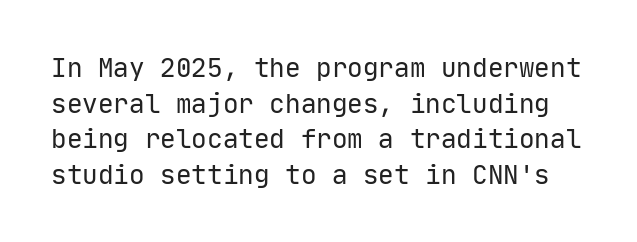
Stems and bowls with no extra thickness — not bold. These lines sit exactly where default settings would place them. Is the letter spacing exaggerated? No — it looks like the ordinary default. Rendered with straight, roman letterforms. The zone under the glyphs is completely vacant.
